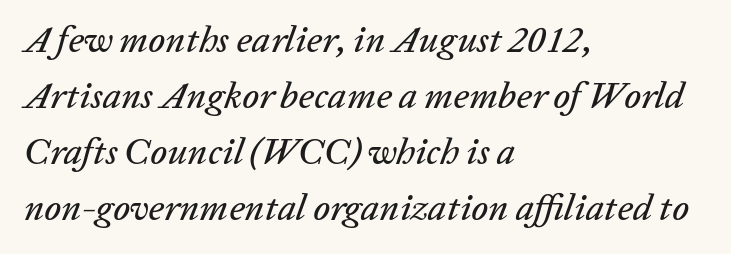
The image shows 37 px text type, italic (leaning right); set left-aligned, normal line spacing (1.51x), normal letter spacing, not underlined; low stroke contrast and a medium x-height.
